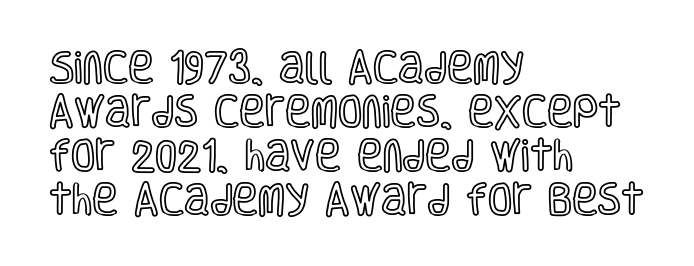
The face used here is proportionally spaced, like ordinary book or web type. These lines keep a tight, regular rhythm from letter to letter. The letters stand straight up with perfectly vertical stems. Check under the words: just untouched page. Layout note: lines flush left. Baseline-to-baseline distance is the conventional proportion of letter height.
